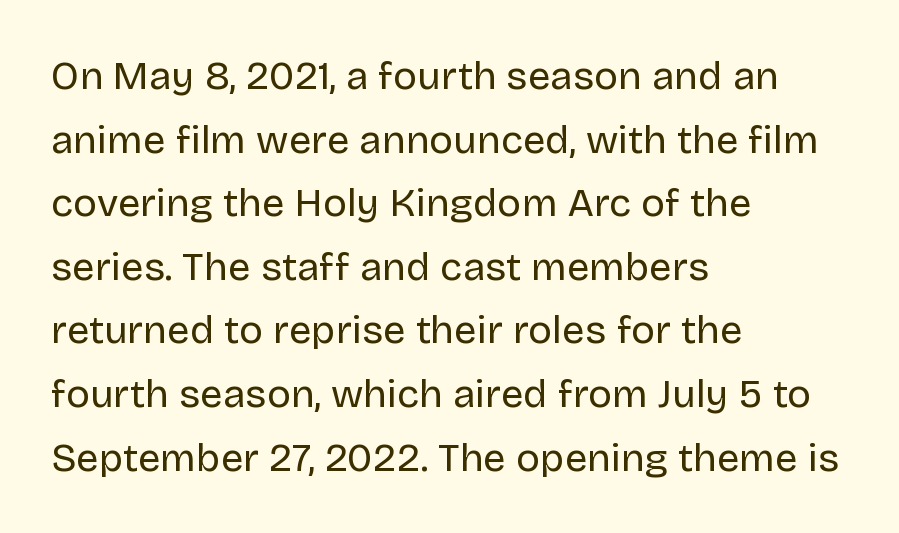
Letter spacing: default. The passage shown is typed in a proportional face where columns would drift. Does the lettering tilt? It doesn't — this is upright. This sample is left-justified, so line endings fall wherever the words run out. The letters carry no serifs — their stems end cleanly without finishing strokes.
